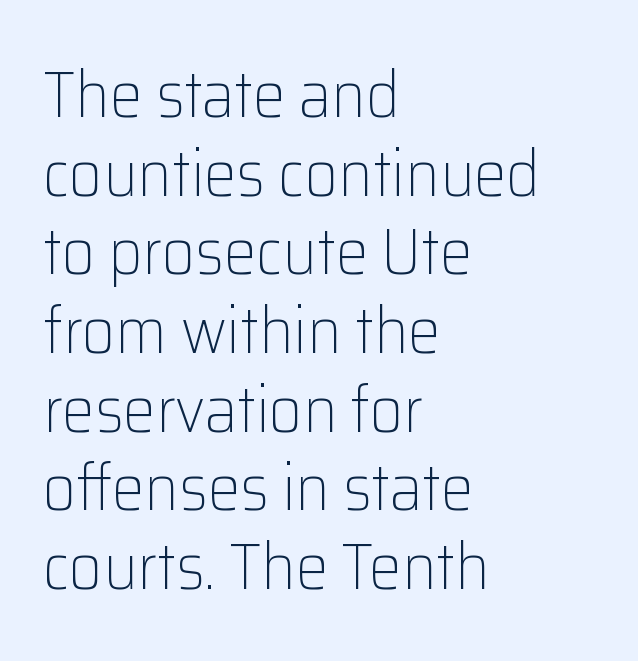
Q: Is the text bold? A: No.
Q: Is the text italic (slanted)? A: No, it is upright.
Q: Is the typeface a serif or a sans-serif typeface? A: Sans-serif.
Q: Is the text underlined? A: No.
Q: How is the paragraph aligned? A: Left-aligned.
Q: Is the spacing between letters normal or unusually wide? A: Normal.
Q: Width (condensed, normal, or wide)? A: Normal.
Q: Stroke contrast? A: Low.
Q: x-height? A: Medium.
Q: Monospaced? A: No.
